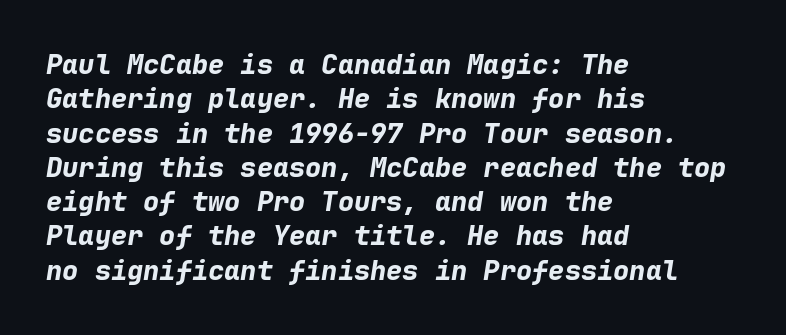
The image shows 27 px bold type, italic (leaning right); set left-aligned, normal line spacing (1.27x), normal letter spacing, not underlined.
